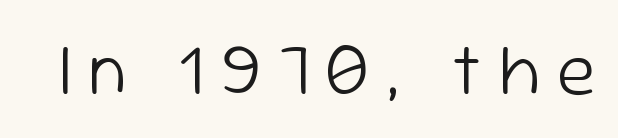
The image shows 72 px light sans-serif type, upright; set unusually wide letter spacing (+0.23 em), not underlined; low stroke contrast and a medium x-height.
